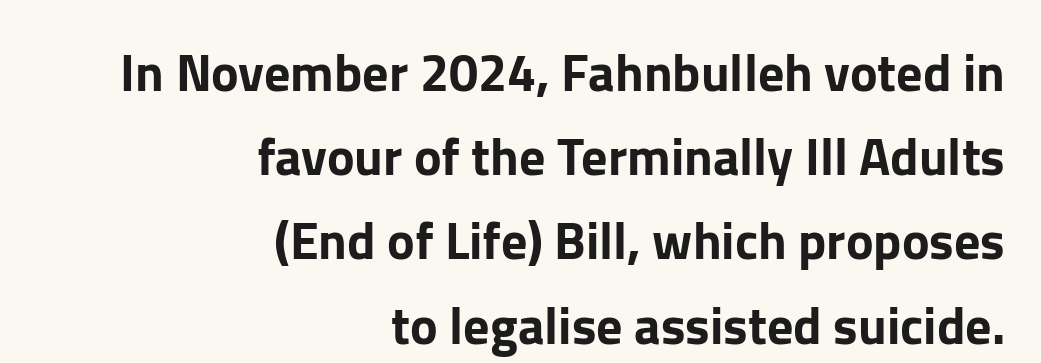
{"serif": "no", "italic": "no", "width": "normal", "stroke_contrast": "low", "x_height": "medium", "monospaced": "no", "underline": "no", "align": "right", "line_spacing": "normal", "line_spacing_ratio": 1.62, "letter_spacing": "normal", "letter_spacing_em": 0.0, "glyph_px": 52}
